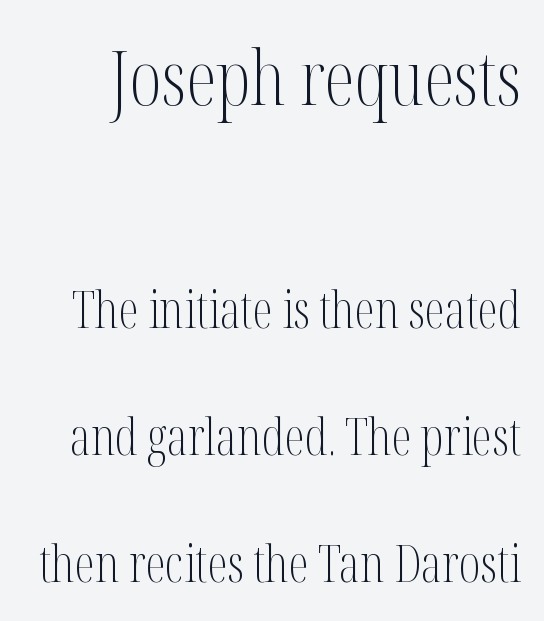
The axis of the letterforms is exactly vertical. Regarding leading, the lines here are spaced well apart. You could call the tracking neutral — neither tight nor loose. A typesetter would label this face a serif.
